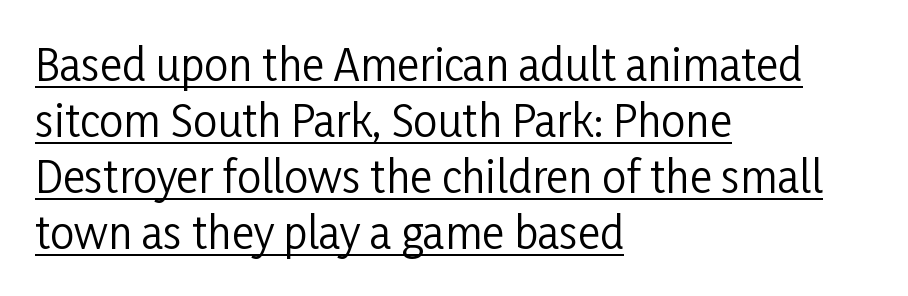
{"serif": "no", "italic": "no", "bold": "no", "weight": "regular", "width": "condensed", "stroke_contrast": "low", "x_height": "medium", "monospaced": "no", "underline": "yes", "align": "left", "line_spacing": "normal", "line_spacing_ratio": 1.3, "letter_spacing": "normal", "letter_spacing_em": 0.0, "glyph_px": 43}
